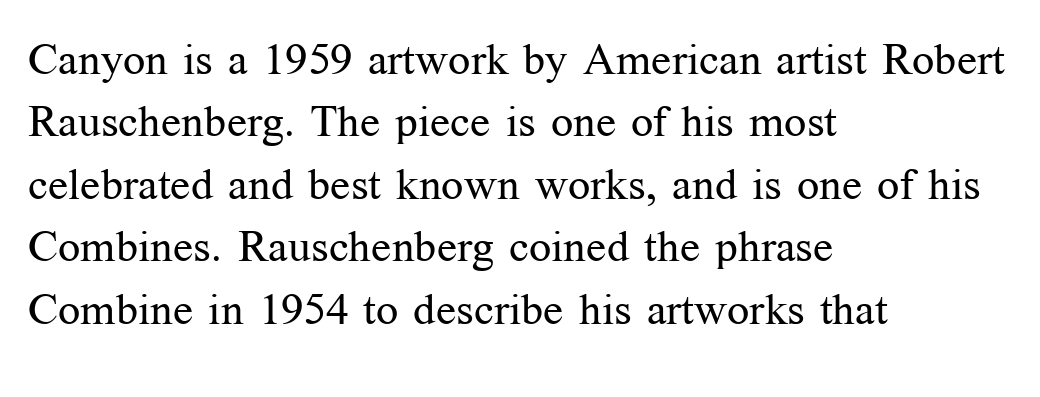
{"serif": "yes", "italic": "no", "bold": "no", "weight": "regular", "width": "normal", "stroke_contrast": "medium", "x_height": "medium", "monospaced": "no", "underline": "no", "align": "left", "line_spacing": "normal", "line_spacing_ratio": 1.42, "letter_spacing": "normal", "letter_spacing_em": 0.0, "glyph_px": 44}
